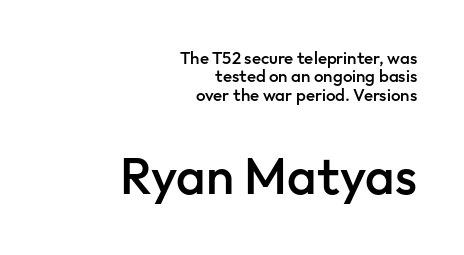
{"serif": "no", "italic": "no", "bold": "semi", "weight": "semibold", "width": "normal", "stroke_contrast": "low", "x_height": "medium", "monospaced": "no", "underline": "no", "align": "right", "line_spacing": "tight", "line_spacing_ratio": 1.08, "letter_spacing": "normal", "letter_spacing_em": 0.0, "larger_block": "second", "size_ratio": 3.0, "glyph_px": 51}
